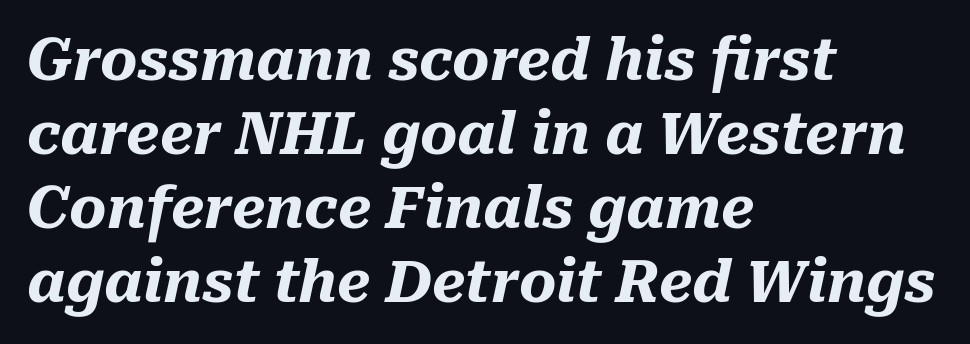
Clear beneath every line of the passage. Quick note: interline space is typical. Standard letterfit; no display-style spreading of the glyphs. These lines are rendered in a variable-pitch font. A student would call this left alignment; a typographer would say flush left, rag right. Caption: bold face, heavy strokes.
